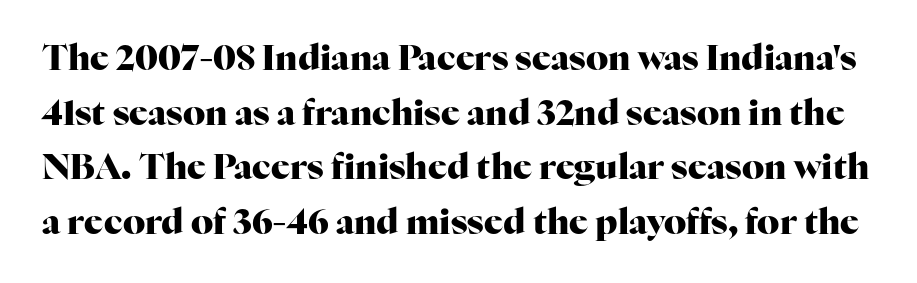
A typesetter would label this face a serif. No extra tracking has been applied to these lines. Descenders hang freely into open space. Proportional: the letters do not fall into vertical columns. Ordinary non-slanted type is in use. The passage shown is emphatically bold.
